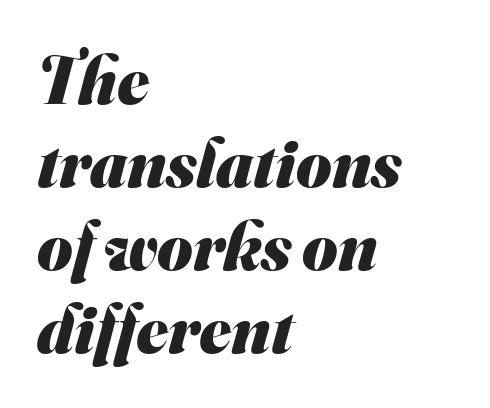
{"serif": "no", "bold": "yes", "weight": "heavy", "width": "normal", "stroke_contrast": "medium", "x_height": "small", "monospaced": "no", "underline": "no", "align": "left", "line_spacing_ratio": 1.22, "letter_spacing": "normal", "letter_spacing_em": 0.0, "glyph_px": 68}
